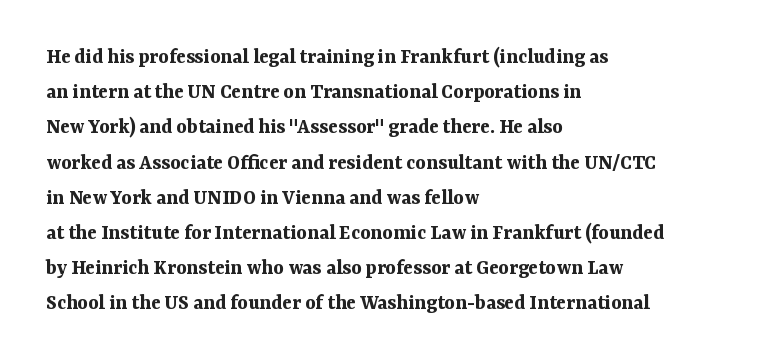
Q: Is the text bold? A: Yes.
Q: Is the text italic (slanted)? A: No, it is upright.
Q: Is the text underlined? A: No.
Q: How is the paragraph aligned? A: Left-aligned.
Q: Is the spacing between letters normal or unusually wide? A: Normal.
Q: Is the spacing between lines tight, normal or loose? A: Normal.
